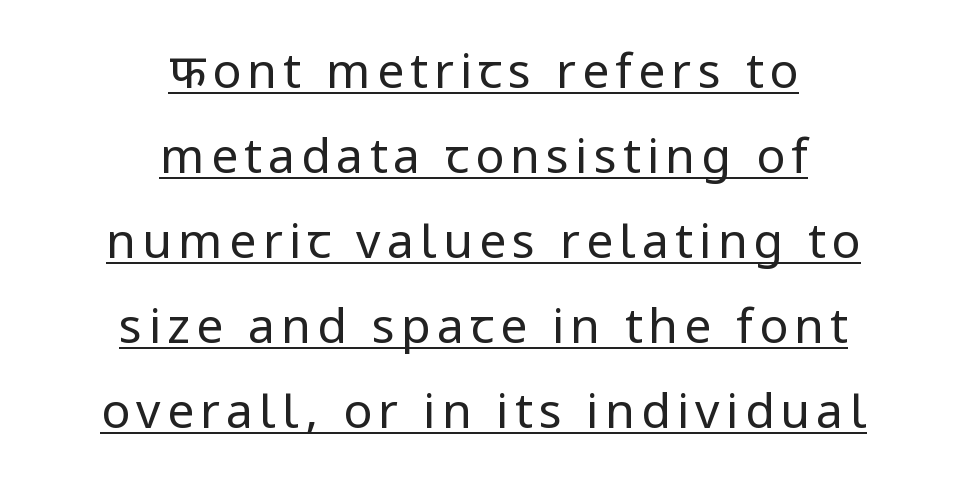
{"serif": "no", "italic": "no", "bold": "no", "weight": "regular", "width": "normal", "stroke_contrast": "low", "x_height": "medium", "monospaced": "no", "underline": "yes", "align": "center", "line_spacing_ratio": 1.77, "glyph_px": 48}
